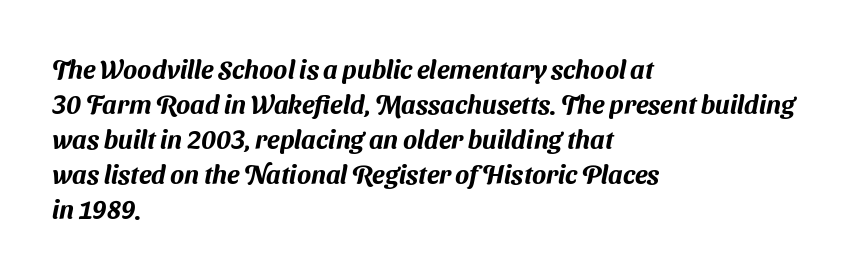
Q: Is the text underlined? A: No.
Q: How is the paragraph aligned? A: Left-aligned.
Q: Is the spacing between letters normal or unusually wide? A: Normal.
Q: Is the spacing between lines tight, normal or loose? A: Normal.
